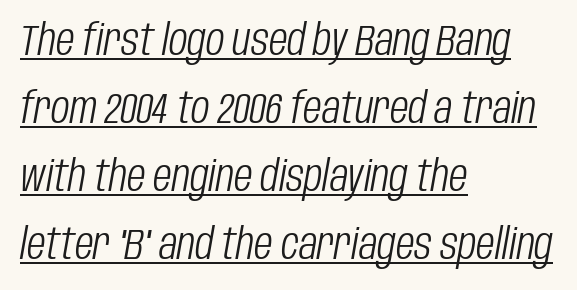
Spacing verdict: proportional, widths tailored to each character. The rendering anchors every line to the left-hand side. This reads as an unemphasized weight, regular at the heaviest. Decoration check: the copy is underlined. Designer's note — italics engaged. Glyph-to-glyph distance matches everyday printed text.
